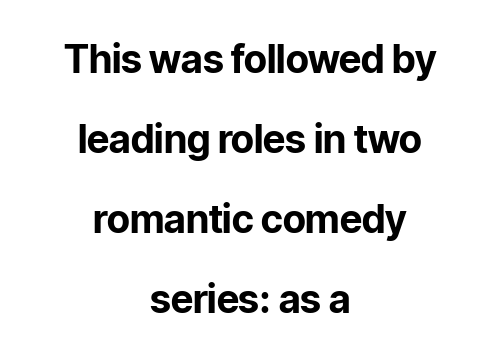
{"serif": "no", "italic": "no", "bold": "yes", "weight": "bold", "width": "normal", "stroke_contrast": "low", "x_height": "medium", "monospaced": "no", "underline": "no", "align": "center", "line_spacing": "loose", "line_spacing_ratio": 2.05, "letter_spacing": "normal", "letter_spacing_em": 0.0, "glyph_px": 39}
